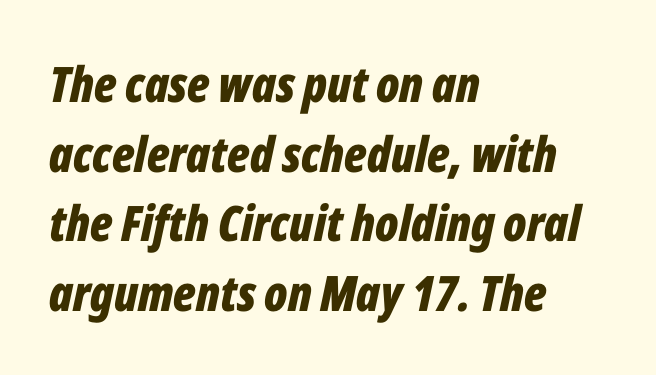
{"italic": "yes", "lean": "right", "slant_degrees": 12, "bold": "yes", "weight": "bold", "width": "condensed", "stroke_contrast": "low", "x_height": "medium", "monospaced": "no", "underline": "no", "align": "left", "line_spacing": "normal", "line_spacing_ratio": 1.42, "letter_spacing": "normal", "letter_spacing_em": 0.0, "glyph_px": 49}
